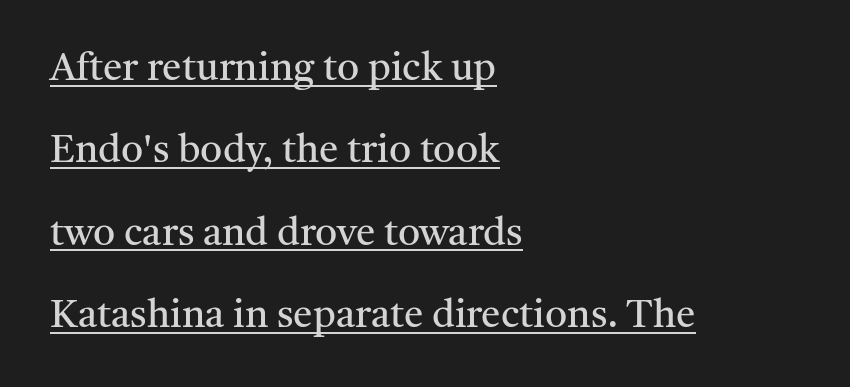
Q: Is the text bold? A: No.
Q: Is the text italic (slanted)? A: No, it is upright.
Q: Is the typeface a serif or a sans-serif typeface? A: Serif.
Q: Is the text underlined? A: Yes.
Q: How is the paragraph aligned? A: Left-aligned.
Q: Is the spacing between letters normal or unusually wide? A: Normal.
Q: Is the spacing between lines tight, normal or loose? A: Loose.
Q: Width (condensed, normal, or wide)? A: Normal.
Q: Stroke contrast? A: Medium.
Q: x-height? A: Medium.
Q: Monospaced? A: No.
